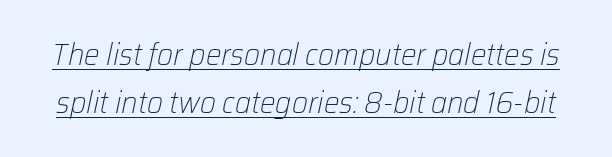
The image shows 31 px light type, italic (leaning right); set normal line spacing (1.56x), normal letter spacing, underlined; low stroke contrast and a medium x-height.
